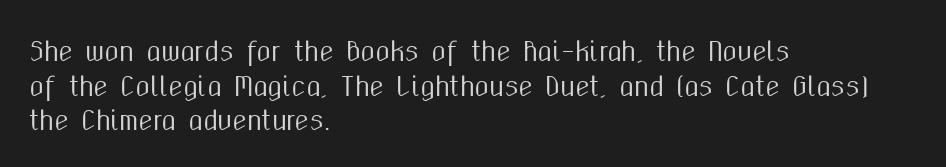
The image shows 26 px text type, upright; set left-aligned, normal line spacing (1.33x), normal letter spacing, not underlined.
